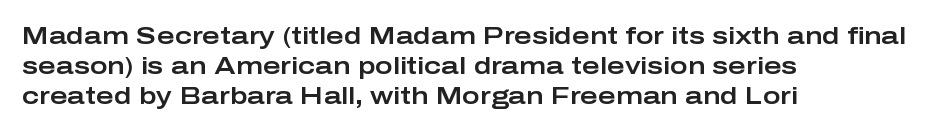
The lines in this sample share a left origin and differ only in where they stop. Tracking here is standard; glyphs follow each other at the usual distance. How would I describe the line gaps? Plain and ordinary. You can tell it's not italic because the verticals are truly vertical.
